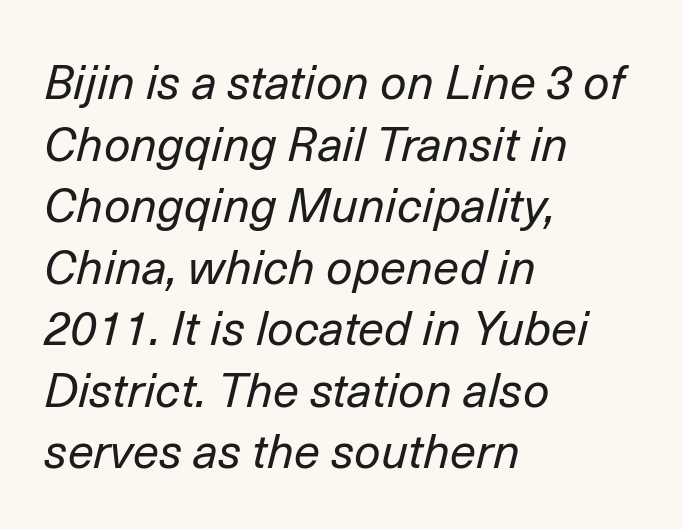
Q: Is the text bold? A: No.
Q: Is the text italic (slanted)? A: Yes, it leans right by about 14 degrees.
Q: Is the text underlined? A: No.
Q: How is the paragraph aligned? A: Left-aligned.
Q: Is the spacing between letters normal or unusually wide? A: Normal.
Q: Is the spacing between lines tight, normal or loose? A: Normal.
Q: Width (condensed, normal, or wide)? A: Normal.
Q: Stroke contrast? A: Low.
Q: x-height? A: Medium.
Q: Monospaced? A: No.
